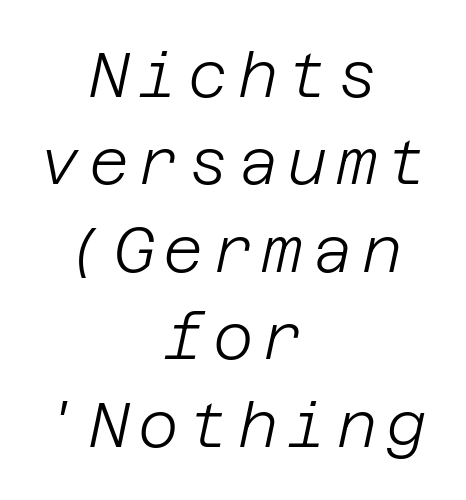
Q: Is the text bold? A: No.
Q: Is the text italic (slanted)? A: Yes, it leans right by about 12 degrees.
Q: Is the text underlined? A: No.
Q: How is the paragraph aligned? A: Centered.
Q: Is the spacing between lines tight, normal or loose? A: Normal.
Q: Width (condensed, normal, or wide)? A: Normal.
Q: Stroke contrast? A: Low.
Q: x-height? A: Large.
